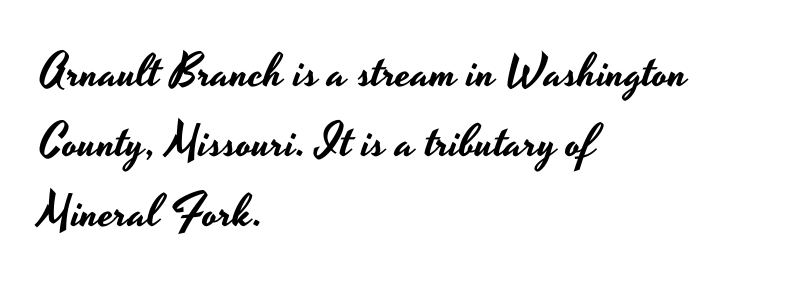
The image shows 46 px wide sans-serif type; set left-aligned, normal line spacing (1.52x), normal letter spacing, not underlined; low stroke contrast and a small x-height.
